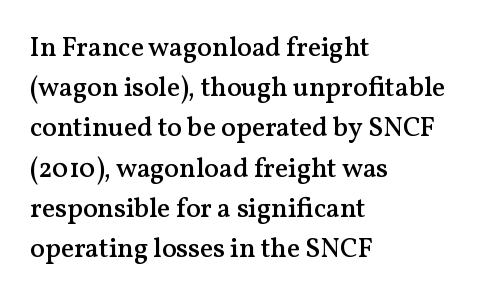
The image shows 27 px text type, upright; set left-aligned, normal line spacing (1.49x), normal letter spacing, not underlined.
